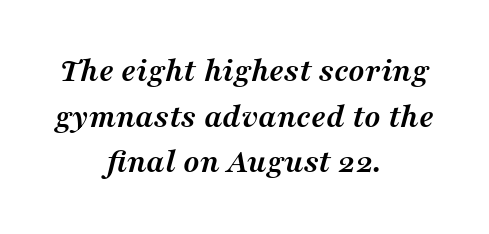
Q: Is the text bold? A: Yes.
Q: Is the text italic (slanted)? A: Yes, it leans right by about 16 degrees.
Q: Is the typeface a serif or a sans-serif typeface? A: Serif.
Q: Is the text underlined? A: No.
Q: How is the paragraph aligned? A: Centered.
Q: Is the spacing between letters normal or unusually wide? A: Normal.
Q: Is the spacing between lines tight, normal or loose? A: Normal.
Q: Width (condensed, normal, or wide)? A: Normal.
Q: Stroke contrast? A: Medium.
Q: x-height? A: Medium.
Q: Monospaced? A: No.
